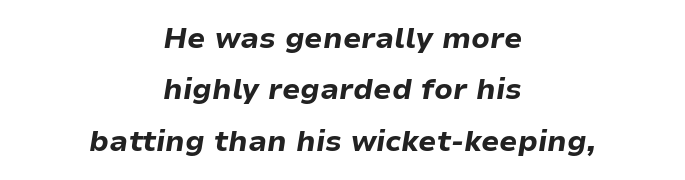
Q: Is the text bold? A: Yes.
Q: Is the text italic (slanted)? A: Yes, it leans right by about 9 degrees.
Q: Is the text underlined? A: No.
Q: How is the paragraph aligned? A: Centered.
Q: Is the spacing between letters normal or unusually wide? A: Normal.
Q: Width (condensed, normal, or wide)? A: Normal.
Q: Stroke contrast? A: Low.
Q: x-height? A: Medium.
Q: Monospaced? A: No.
